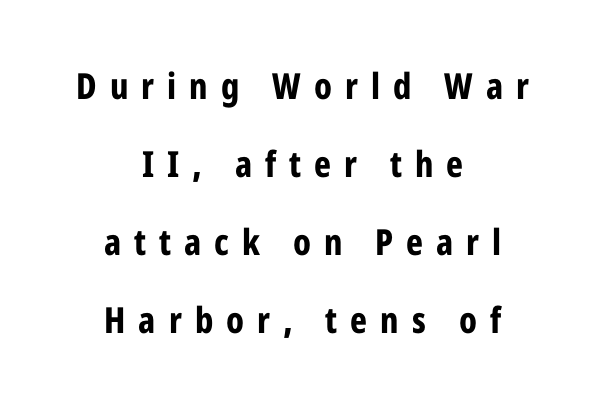
Q: Is the text bold? A: Yes.
Q: Is the text italic (slanted)? A: No, it is upright.
Q: Is the typeface a serif or a sans-serif typeface? A: Sans-serif.
Q: Is the text underlined? A: No.
Q: How is the paragraph aligned? A: Centered.
Q: Is the spacing between letters normal or unusually wide? A: Unusually wide.
Q: Is the spacing between lines tight, normal or loose? A: Loose.
Q: Width (condensed, normal, or wide)? A: Condensed.
Q: Stroke contrast? A: Low.
Q: x-height? A: Medium.
Q: Monospaced? A: No.
